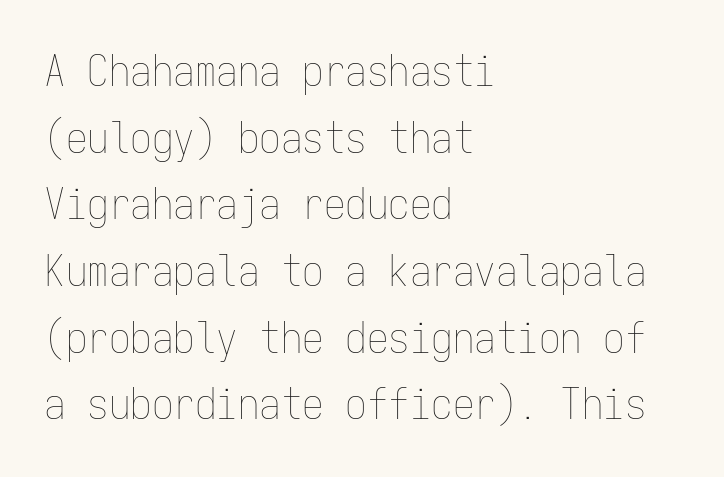
{"italic": "no", "bold": "no", "weight": "thin", "width": "condensed", "stroke_contrast": "low", "x_height": "medium", "monospaced": "yes", "underline": "no", "align": "left", "line_spacing": "normal", "line_spacing_ratio": 1.55, "letter_spacing": "normal", "letter_spacing_em": 0.0, "glyph_px": 43}
